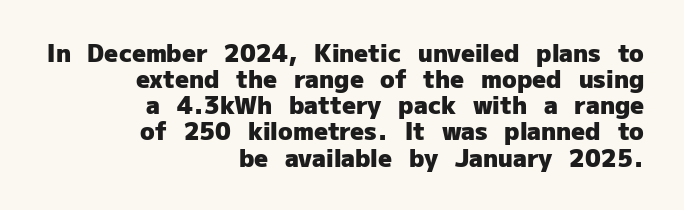
{"italic": "no", "bold": "yes", "underline": "no", "align": "right", "line_spacing": "tight", "line_spacing_ratio": 1.09, "letter_spacing": "normal", "letter_spacing_em": 0.0, "glyph_px": 24}
